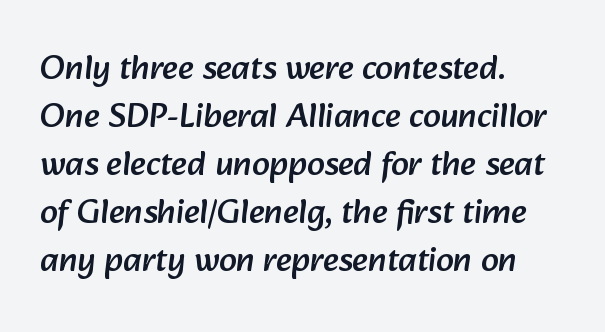
No word sits above an underline. The face used here is rendered with its standard letterfit. Note the varied advance widths — an 'i' is clearly narrower than an 'm'. The rendering uses a moderate line-height, typical for paragraphs.
